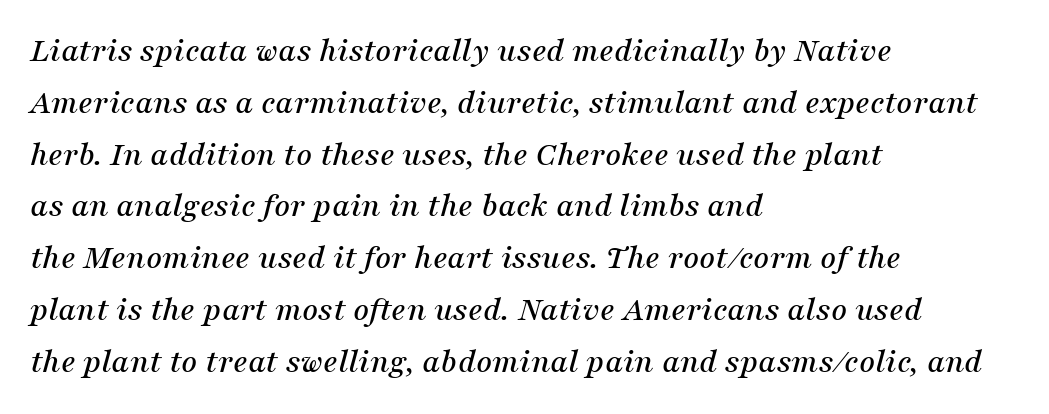
{"serif": "yes", "italic": "yes", "lean": "right", "slant_degrees": 16, "width": "normal", "stroke_contrast": "medium", "x_height": "medium", "monospaced": "no", "underline": "no", "align": "left", "line_spacing": "normal", "line_spacing_ratio": 1.48, "letter_spacing": "normal", "letter_spacing_em": 0.0, "glyph_px": 35}
